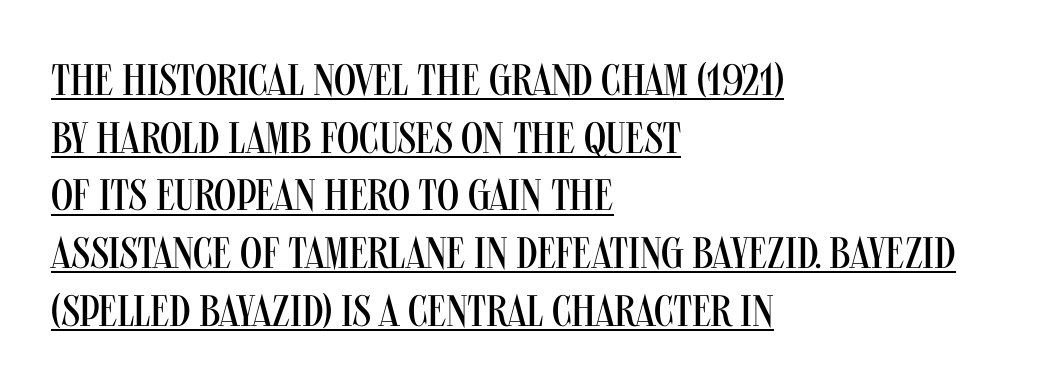
One-word summary of the alignment: left. Summary of vertical rhythm: regular, with standard interline spacing. Glance below the letters and you will spot a drawn line. The rendering uses natural spacing where letterforms have individual widths.
